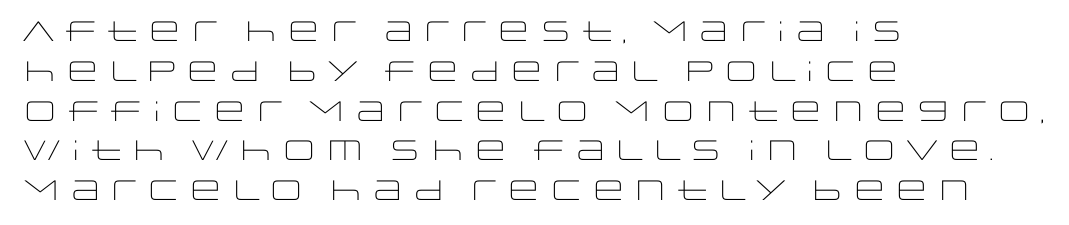
The vertical gap from one line to the next is medium. Nope, no serifs anywhere on these letters. Plain, unruled lines of type. Ascenders rise straight up at ninety degrees. Between one letter and the next there's only the usual sliver of space. The characters are drawn with everyday or finer stroke widths.
